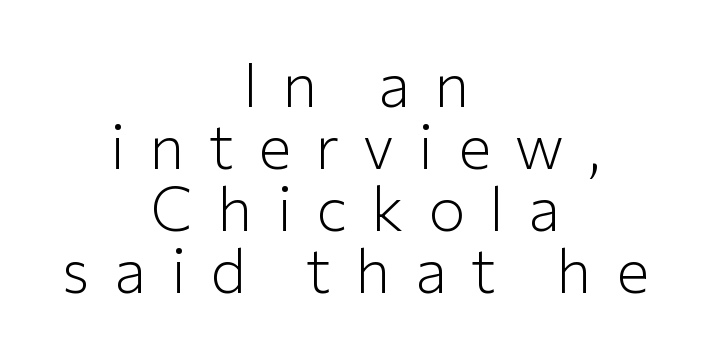
{"serif": "no", "italic": "no", "bold": "no", "weight": "light", "width": "normal", "stroke_contrast": "low", "x_height": "medium", "monospaced": "no", "underline": "no", "align": "center", "line_spacing": "tight", "line_spacing_ratio": 1.0, "letter_spacing": "wide", "letter_spacing_em": 0.39, "glyph_px": 62}
